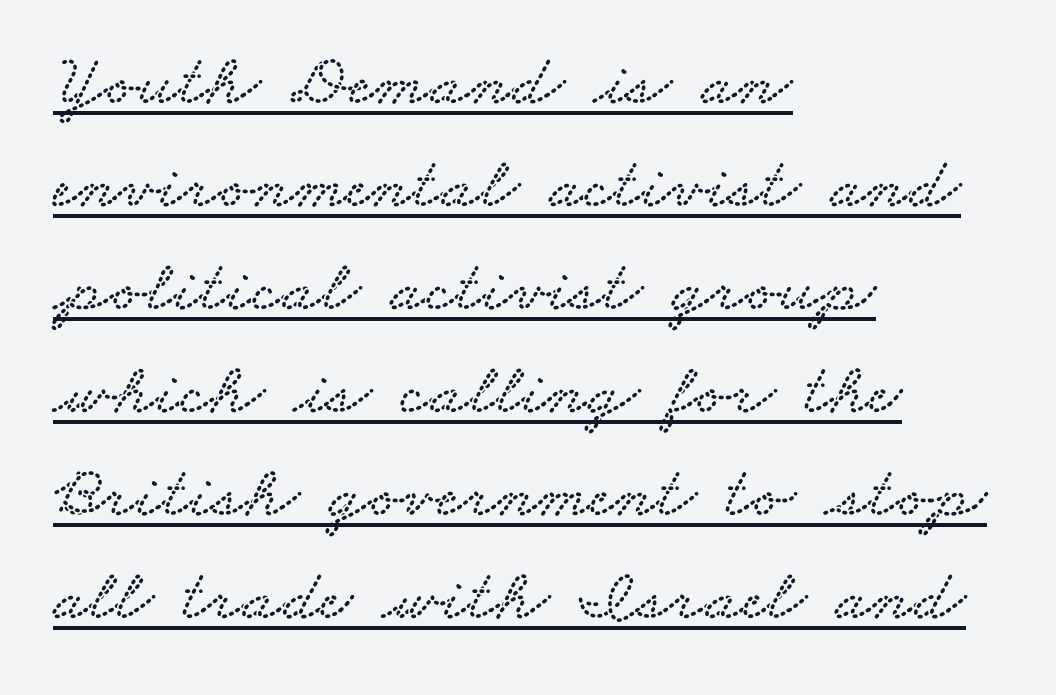
Q: Is the typeface a serif or a sans-serif typeface? A: Serif.
Q: Is the text underlined? A: Yes.
Q: How is the paragraph aligned? A: Left-aligned.
Q: Is the spacing between letters normal or unusually wide? A: Normal.
Q: Is the spacing between lines tight, normal or loose? A: Normal.
Q: Width (condensed, normal, or wide)? A: Wide.
Q: Stroke contrast? A: Low.
Q: x-height? A: Small.
Q: Monospaced? A: No.
